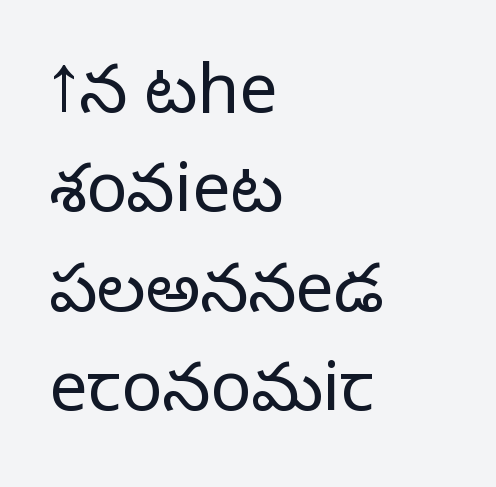
{"serif": "no", "italic": "no", "bold": "no", "weight": "light", "width": "normal", "stroke_contrast": "low", "x_height": "medium", "monospaced": "no", "underline": "no", "align": "left", "line_spacing": "normal", "line_spacing_ratio": 1.46, "letter_spacing": "normal", "letter_spacing_em": 0.0, "glyph_px": 68}
